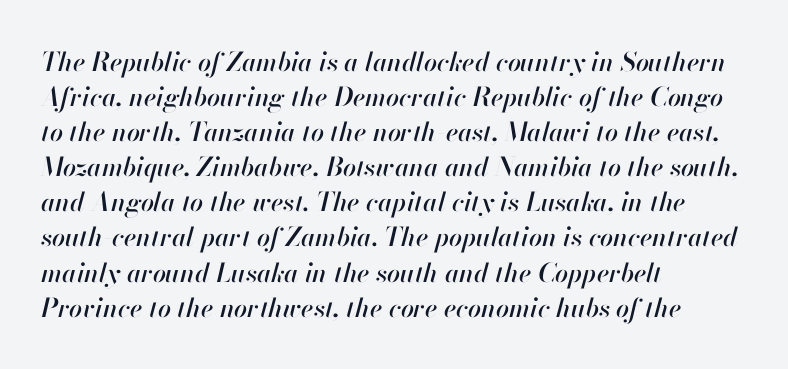
Q: Is the text italic (slanted)? A: Yes, it leans right by about 13 degrees.
Q: Is the text underlined? A: No.
Q: How is the paragraph aligned? A: Left-aligned.
Q: Is the spacing between letters normal or unusually wide? A: Normal.
Q: Is the spacing between lines tight, normal or loose? A: Normal.
